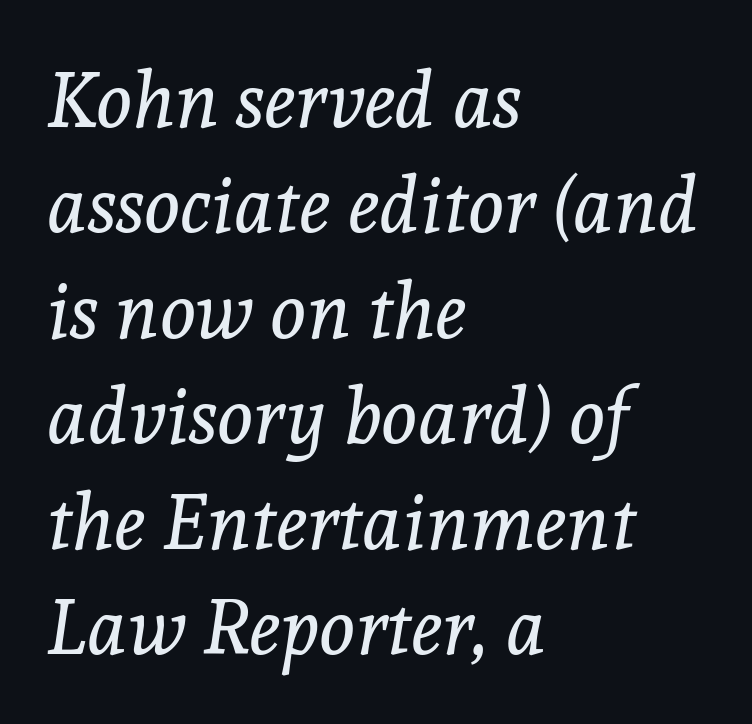
The image shows 77 px regular-weight serif type, italic (leaning right); set left-aligned, normal line spacing (1.37x), normal letter spacing, not underlined; a medium x-height.
